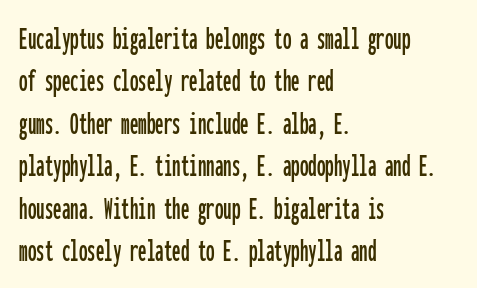
Q: Is the text italic (slanted)? A: No, it is upright.
Q: Is the typeface a serif or a sans-serif typeface? A: Sans-serif.
Q: Is the text underlined? A: No.
Q: How is the paragraph aligned? A: Left-aligned.
Q: Is the spacing between letters normal or unusually wide? A: Normal.
Q: Is the spacing between lines tight, normal or loose? A: Normal.
Q: Width (condensed, normal, or wide)? A: Condensed.
Q: Stroke contrast? A: Low.
Q: x-height? A: Medium.
Q: Monospaced? A: Yes.
